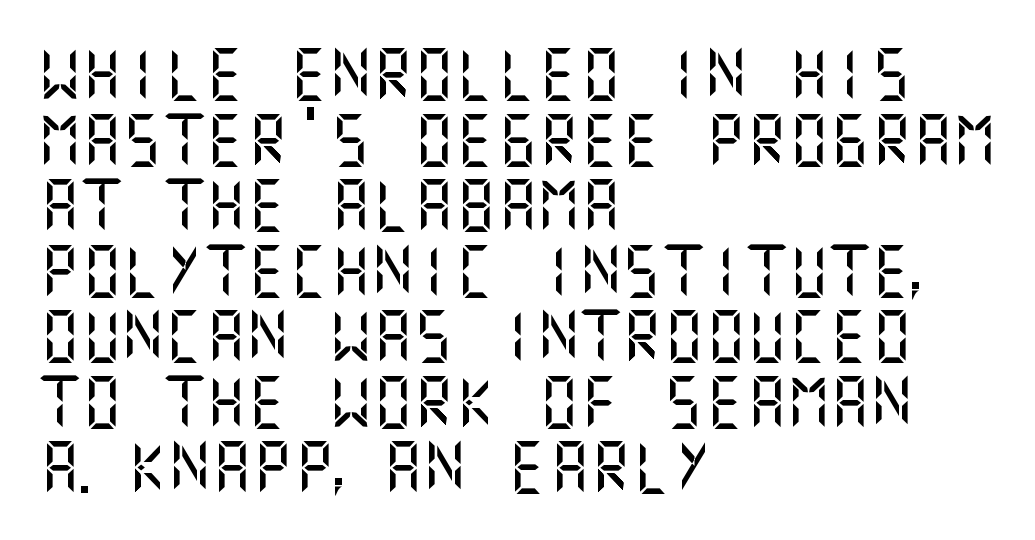
Q: Is the text italic (slanted)? A: No, it is upright.
Q: Is the typeface a serif or a sans-serif typeface? A: Sans-serif.
Q: Is the text underlined? A: No.
Q: How is the paragraph aligned? A: Left-aligned.
Q: Is the spacing between letters normal or unusually wide? A: Normal.
Q: Is the spacing between lines tight, normal or loose? A: Normal.
Q: Width (condensed, normal, or wide)? A: Normal.
Q: Stroke contrast? A: Medium.
Q: x-height? A: Large.
